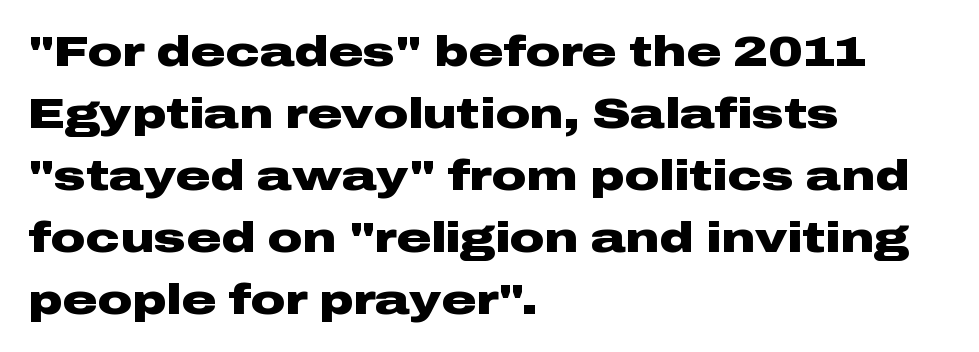
A student would call this left alignment; a typographer would say flush left, rag right. These lines are rendered in a variable-pitch font. The strip under each line holds only bare page. The space between consecutive lines is moderate.
